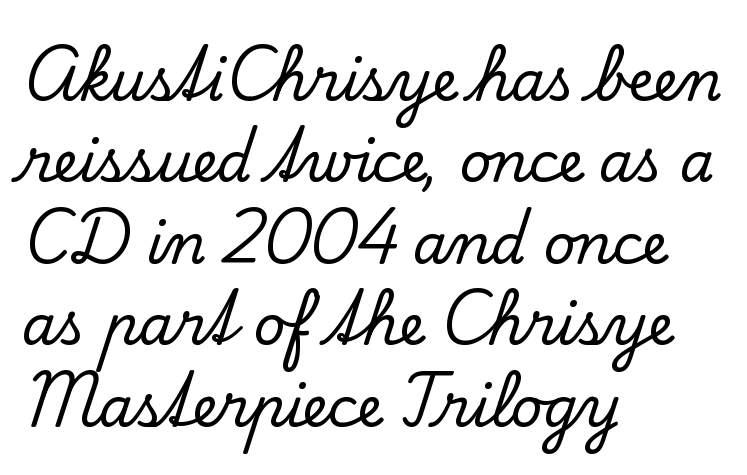
{"serif": "yes", "width": "normal", "stroke_contrast": "low", "x_height": "small", "monospaced": "no", "underline": "no", "align": "left", "line_spacing": "normal", "line_spacing_ratio": 1.48, "letter_spacing": "normal", "letter_spacing_em": 0.0, "glyph_px": 55}
